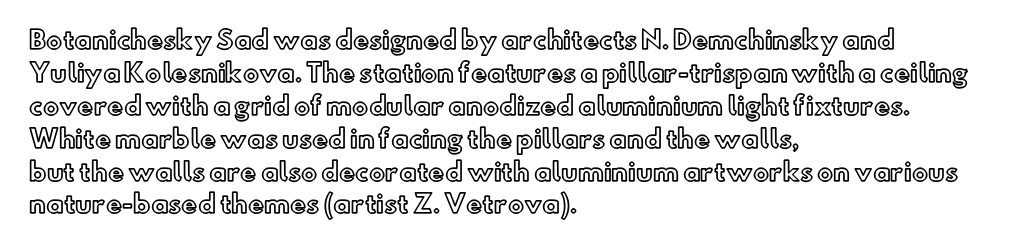
Q: Is the text italic (slanted)? A: No, it is upright.
Q: Is the text underlined? A: No.
Q: How is the paragraph aligned? A: Left-aligned.
Q: Is the spacing between letters normal or unusually wide? A: Normal.
Q: Is the spacing between lines tight, normal or loose? A: Normal.
